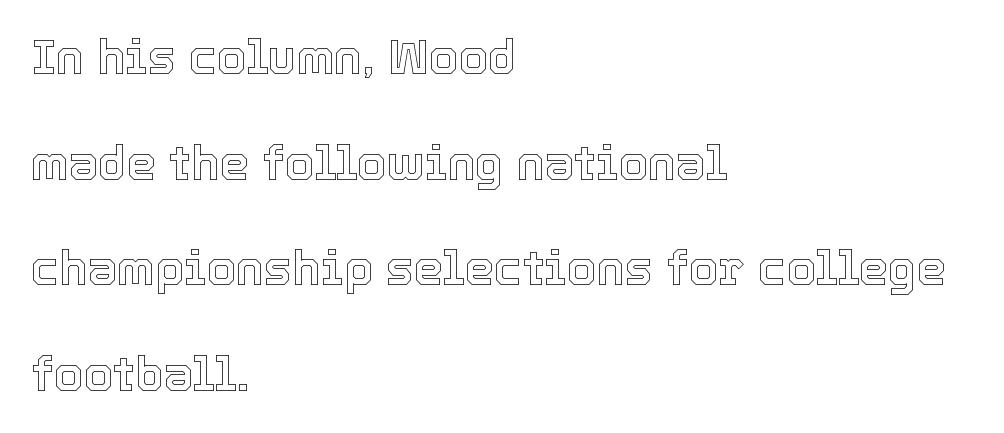
{"italic": "no", "width": "normal", "x_height": "medium", "monospaced": "no", "underline": "no", "align": "left", "line_spacing": "loose", "line_spacing_ratio": 2.25, "letter_spacing": "normal", "letter_spacing_em": 0.0, "glyph_px": 47}
